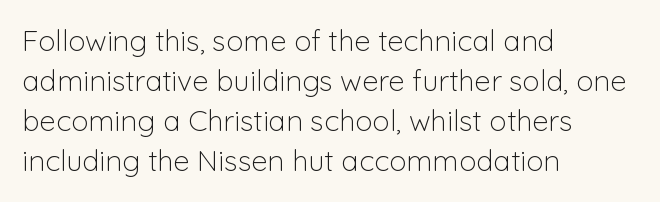
Q: Is the text bold? A: No.
Q: Is the text italic (slanted)? A: No, it is upright.
Q: Is the typeface a serif or a sans-serif typeface? A: Sans-serif.
Q: Is the text underlined? A: No.
Q: How is the paragraph aligned? A: Left-aligned.
Q: Is the spacing between letters normal or unusually wide? A: Normal.
Q: Is the spacing between lines tight, normal or loose? A: Normal.
Q: Width (condensed, normal, or wide)? A: Normal.
Q: Stroke contrast? A: Low.
Q: x-height? A: Medium.
Q: Monospaced? A: No.
